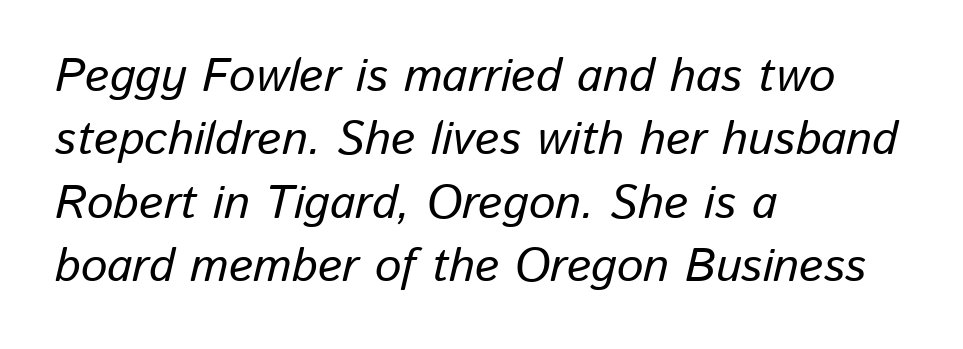
Q: Is the text italic (slanted)? A: Yes, it leans right by about 13 degrees.
Q: Is the text underlined? A: No.
Q: How is the paragraph aligned? A: Left-aligned.
Q: Is the spacing between letters normal or unusually wide? A: Normal.
Q: Is the spacing between lines tight, normal or loose? A: Normal.
Q: Width (condensed, normal, or wide)? A: Normal.
Q: Stroke contrast? A: Low.
Q: x-height? A: Medium.
Q: Monospaced? A: No.
